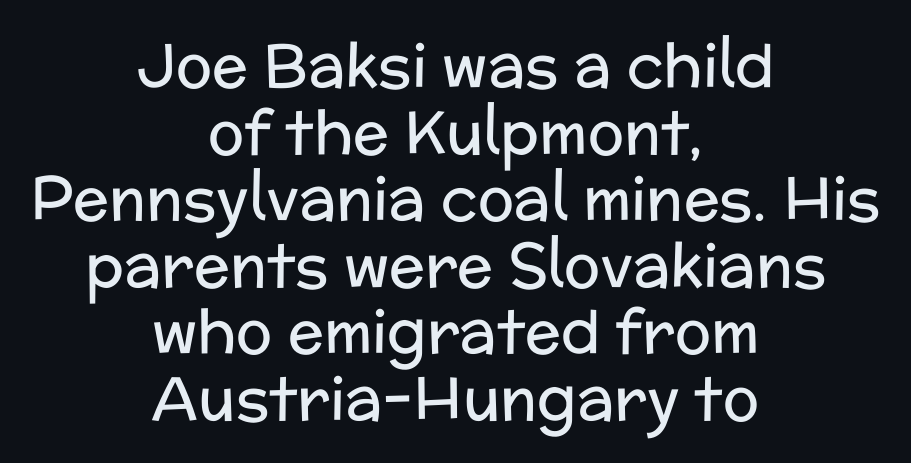
Q: Is the text bold? A: No.
Q: Is the text italic (slanted)? A: No, it is upright.
Q: Is the typeface a serif or a sans-serif typeface? A: Sans-serif.
Q: Is the text underlined? A: No.
Q: How is the paragraph aligned? A: Centered.
Q: Is the spacing between letters normal or unusually wide? A: Normal.
Q: Is the spacing between lines tight, normal or loose? A: Tight.
Q: Width (condensed, normal, or wide)? A: Normal.
Q: Stroke contrast? A: Low.
Q: x-height? A: Medium.
Q: Monospaced? A: No.
